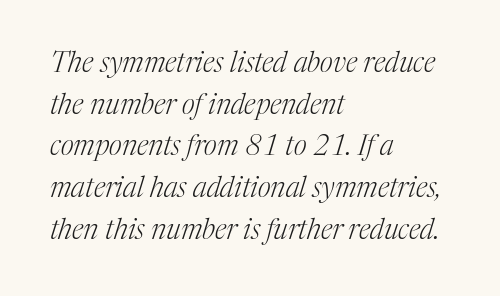
The image shows 28 px light serif type, italic (leaning right); set left-aligned, normal line spacing (1.49x), normal letter spacing, not underlined; medium stroke contrast and a medium x-height.
